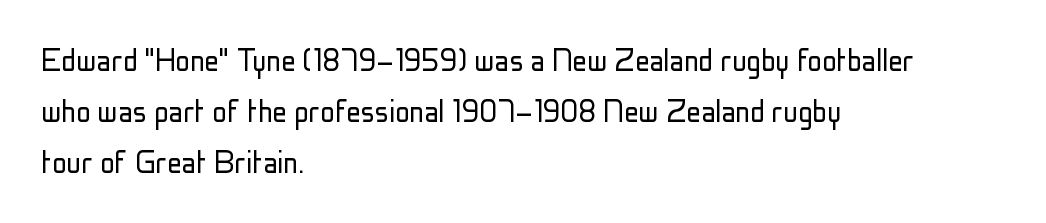
Characters follow at the spacing the type designer built in. The rag falls on the right side of this text block. Stroke terminals: plain, sans-serif. A roman cut, with each character standing at attention. The rendering uses a moderate line-height, typical for paragraphs. Underlining? Definitely not there.
